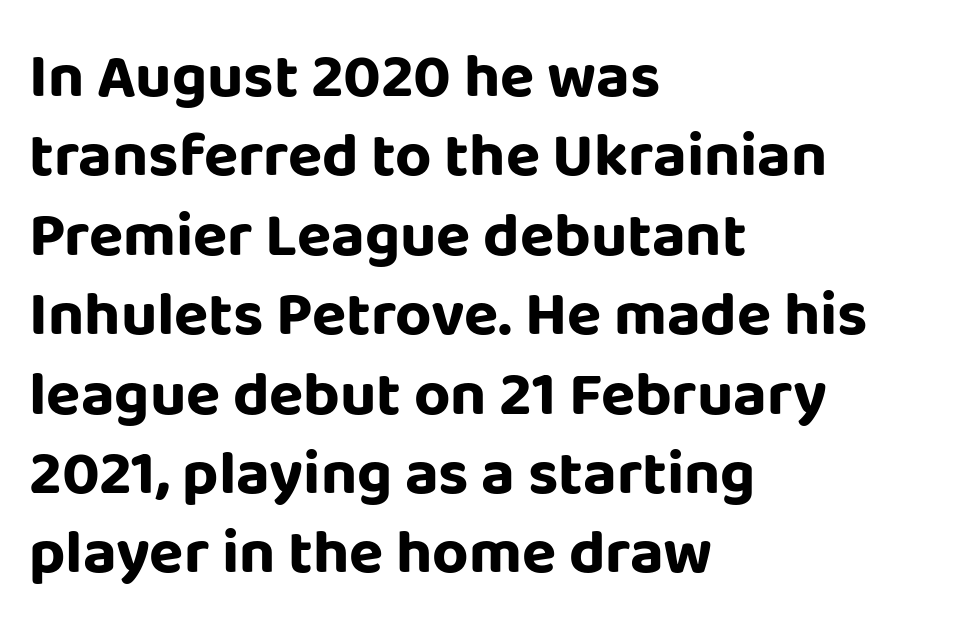
The rag falls on the right side of this text block. There is no visible air inserted between adjacent glyphs. Are there feet on the stems? There aren't — it's a sans. Whoever set this chose a conventional vertical rhythm. The string is rendered with underlining switched off. Italic: no, the glyphs are upright roman.
